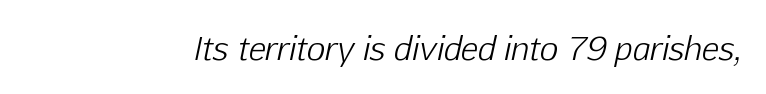
The image shows 32 px light type, italic (leaning right); set normal letter spacing, not underlined; low stroke contrast and a medium x-height.
